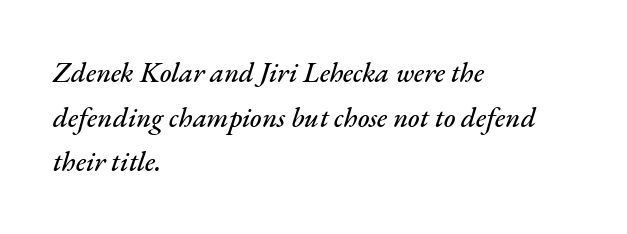
The image shows 28 px text type, italic (leaning right); set left-aligned, normal line spacing (1.59x), normal letter spacing, not underlined; medium stroke contrast and a small x-height.
